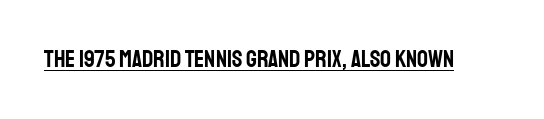
{"italic": "no", "underline": "yes", "letter_spacing": "normal", "letter_spacing_em": 0.0, "glyph_px": 24}
